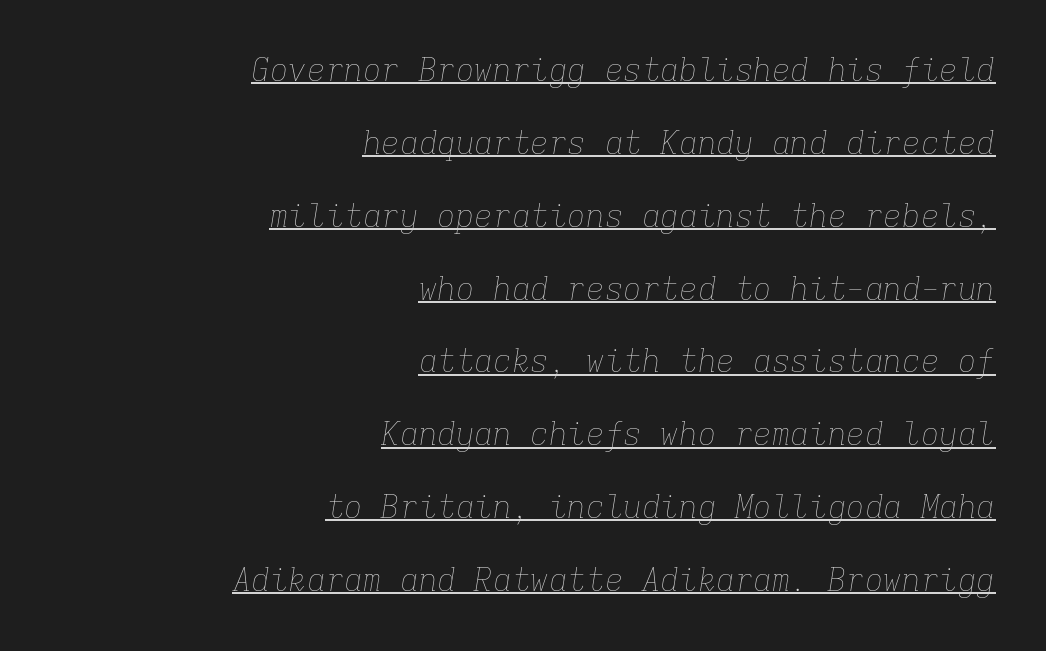
Think of a typewriter: that constant character pitch is what you see here. The rendering uses the underline text-decoration. Italic? Definitely — the glyphs are oblique. The lines are quadded right.
